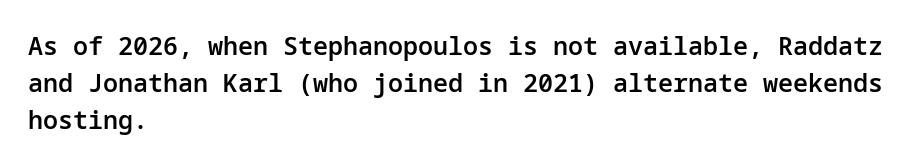
Posture: upright roman. The string is rendered with underlining switched off. Layout note: lines flush left. The line texture is even and compact thanks to regular tracking.
